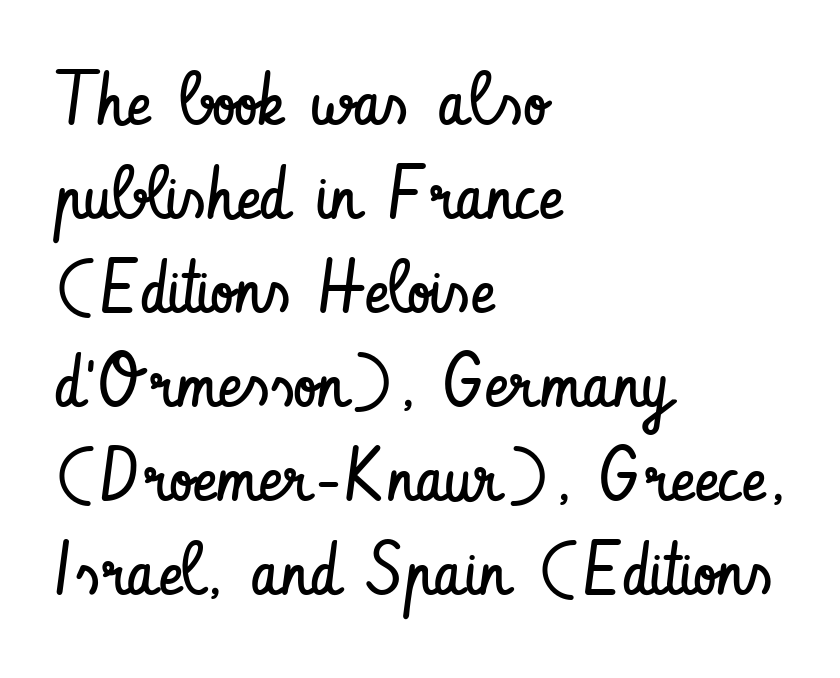
Q: Is the text bold? A: No.
Q: Is the text italic (slanted)? A: No, it is upright.
Q: Is the typeface a serif or a sans-serif typeface? A: Sans-serif.
Q: Is the text underlined? A: No.
Q: How is the paragraph aligned? A: Left-aligned.
Q: Is the spacing between letters normal or unusually wide? A: Normal.
Q: Is the spacing between lines tight, normal or loose? A: Normal.
Q: Width (condensed, normal, or wide)? A: Condensed.
Q: Stroke contrast? A: Low.
Q: x-height? A: Small.
Q: Monospaced? A: No.
